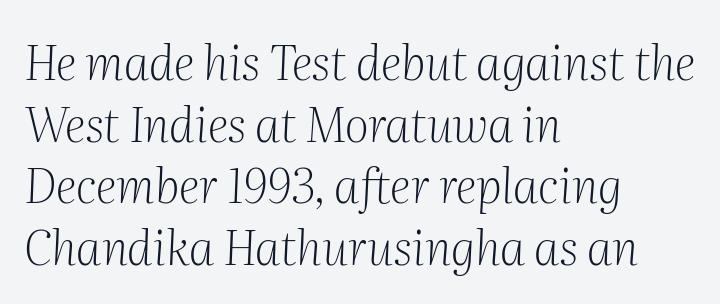
{"serif": "yes", "italic": "yes", "lean": "right", "slant_degrees": 2, "bold": "no", "weight": "light", "width": "normal", "stroke_contrast": "medium", "x_height": "medium", "monospaced": "no", "underline": "no", "align": "left", "line_spacing": "normal", "line_spacing_ratio": 1.31, "letter_spacing": "normal", "letter_spacing_em": 0.0, "glyph_px": 47}
